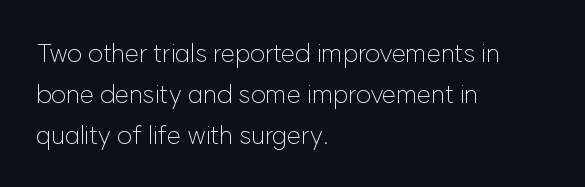
{"italic": "no", "bold": "no", "underline": "no", "align": "left", "line_spacing": "normal", "line_spacing_ratio": 1.57, "letter_spacing": "normal", "letter_spacing_em": 0.0, "glyph_px": 26}
